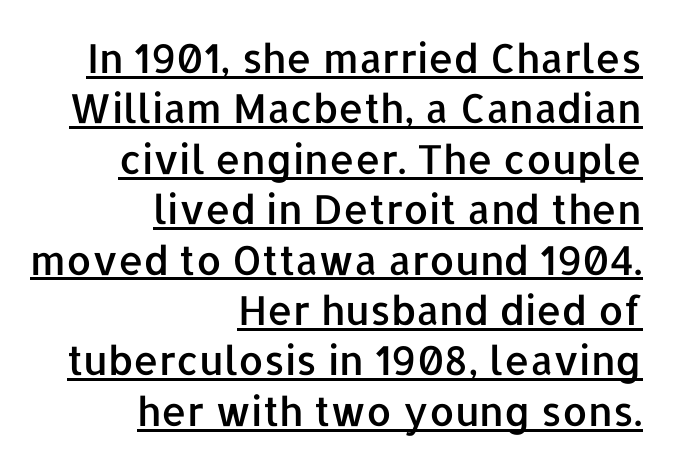
The letters stand straight up with perfectly vertical stems. Successive baselines arrive at the customary interval. Short note: letters normally spaced. Decoration check: the copy is underlined.
